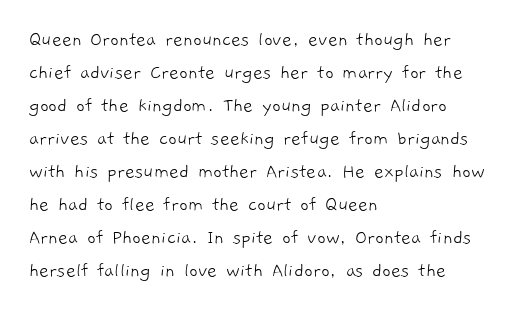
Q: Is the text bold? A: No.
Q: Is the text underlined? A: No.
Q: How is the paragraph aligned? A: Left-aligned.
Q: Is the spacing between letters normal or unusually wide? A: Normal.
Q: Is the spacing between lines tight, normal or loose? A: Normal.
